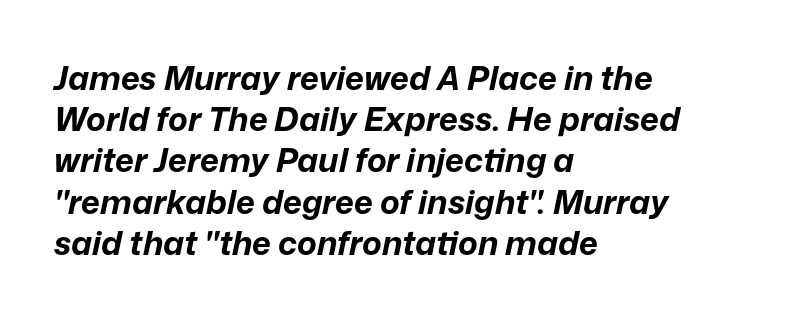
Q: Is the text bold? A: Yes.
Q: Is the text italic (slanted)? A: Yes, it leans right by about 12 degrees.
Q: Is the text underlined? A: No.
Q: How is the paragraph aligned? A: Left-aligned.
Q: Is the spacing between letters normal or unusually wide? A: Normal.
Q: Is the spacing between lines tight, normal or loose? A: Normal.
Q: Width (condensed, normal, or wide)? A: Normal.
Q: Stroke contrast? A: Low.
Q: x-height? A: Medium.
Q: Monospaced? A: No.
